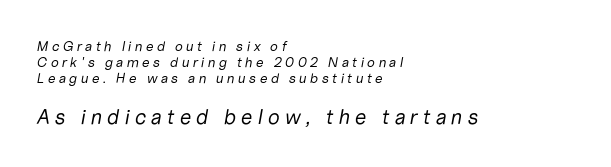
The image shows 21 px text type, italic (leaning right); set left-aligned, line spacing 1.16x, unusually wide letter spacing (+0.22 em), not underlined; the second (bottom) block is 1.5x larger.
